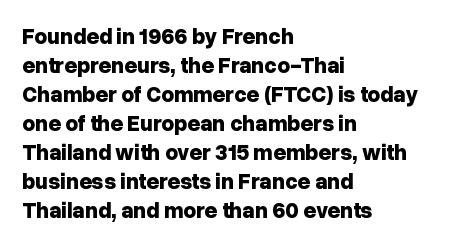
The image shows 22 px bold type, upright; set left-aligned, normal line spacing (1.32x), normal letter spacing, not underlined.
